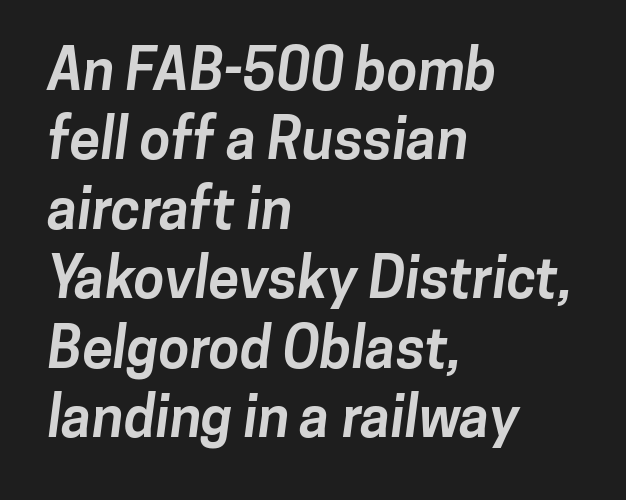
Visually the block forms a straight wall on the left and a jagged coastline on the right. Quick note: underline off. Stroke thickness is high; the sample reads as a true bold. The letterforms sit shoulder to shoulder at normal distance. Is this a fixed-width face? No — the glyphs have proportional, varying widths. Look at the bottom of the vertical strokes: they stop flat, with no serifs.
